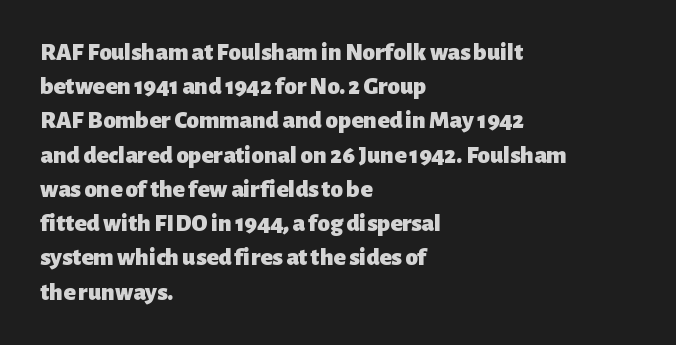
Q: Is the text bold? A: Yes.
Q: Is the text italic (slanted)? A: No, it is upright.
Q: Is the text underlined? A: No.
Q: How is the paragraph aligned? A: Left-aligned.
Q: Is the spacing between letters normal or unusually wide? A: Normal.
Q: Is the spacing between lines tight, normal or loose? A: Normal.
